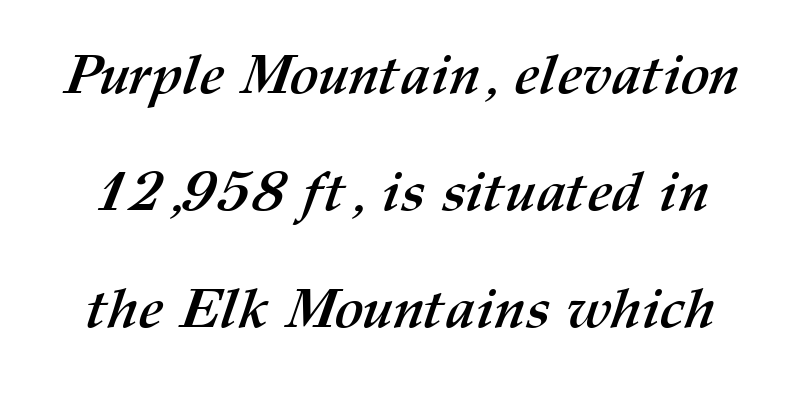
{"bold": "yes", "weight": "semibold", "width": "normal", "stroke_contrast": "medium", "x_height": "medium", "monospaced": "no", "underline": "no", "line_spacing": "loose", "line_spacing_ratio": 2.13, "letter_spacing": "normal", "letter_spacing_em": 0.0, "glyph_px": 55}
